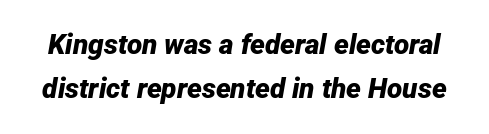
Q: Is the text bold? A: Yes.
Q: Is the text italic (slanted)? A: Yes, it leans right by about 12 degrees.
Q: Is the text underlined? A: No.
Q: Is the spacing between letters normal or unusually wide? A: Normal.
Q: Is the spacing between lines tight, normal or loose? A: Normal.
Q: Width (condensed, normal, or wide)? A: Normal.
Q: Stroke contrast? A: Low.
Q: x-height? A: Medium.
Q: Monospaced? A: No.
